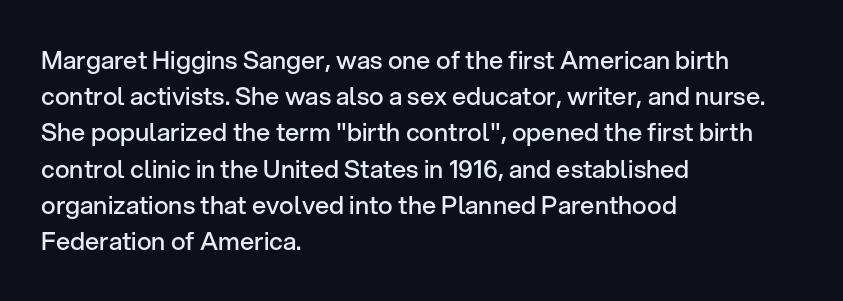
Caption: semibold face, moderately heavy strokes. Type without underlining. Quick note: interline space is typical. Vertical strokes here are truly vertical. Caption: multi-line text, flush left, ragged right.
